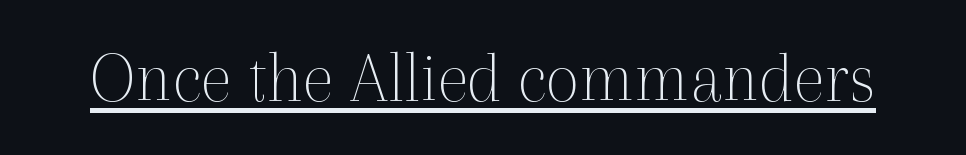
{"serif": "yes", "italic": "no", "bold": "no", "weight": "thin", "width": "normal", "x_height": "medium", "monospaced": "no", "underline": "yes", "letter_spacing": "normal", "letter_spacing_em": 0.0, "glyph_px": 73}
